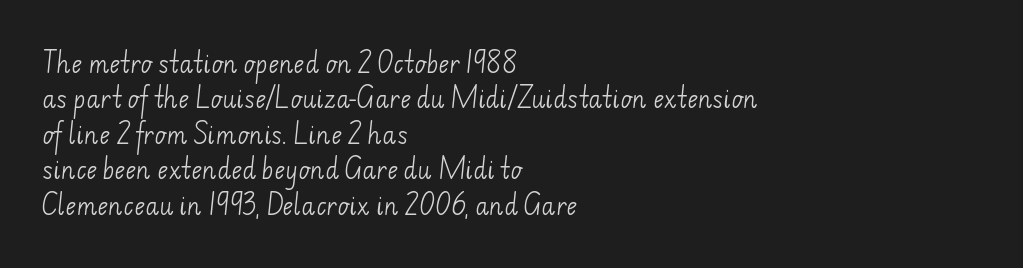
Every row of glyphs begins at an identical x-position on the left. What stands out about the letter spacing? Nothing — it is the standard amount. Regarding leading, the lines here are spaced in the standard way. Weight: in the light-to-regular range. The space directly below the letters is spotless.
